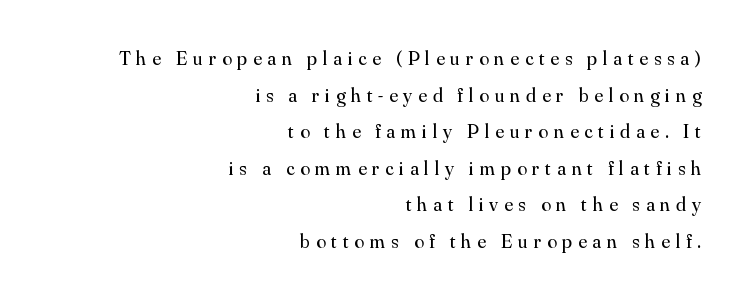
The image shows 20 px text type, upright; set right-aligned, line spacing 1.83x, unusually wide letter spacing (+0.29 em), not underlined.
